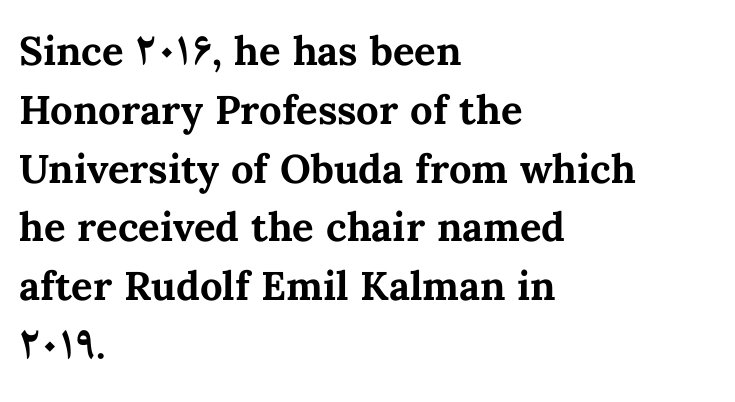
{"italic": "no", "bold": "yes", "weight": "bold", "width": "normal", "stroke_contrast": "medium", "x_height": "medium", "monospaced": "no", "underline": "no", "align": "left", "line_spacing": "normal", "line_spacing_ratio": 1.47, "letter_spacing": "normal", "letter_spacing_em": 0.0, "glyph_px": 40}
